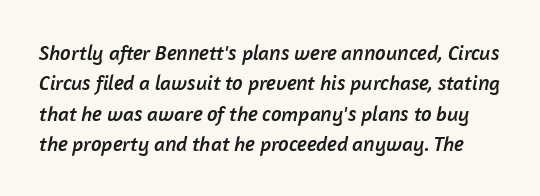
Q: Is the text underlined? A: No.
Q: Is the spacing between letters normal or unusually wide? A: Normal.
Q: Is the spacing between lines tight, normal or loose? A: Normal.
